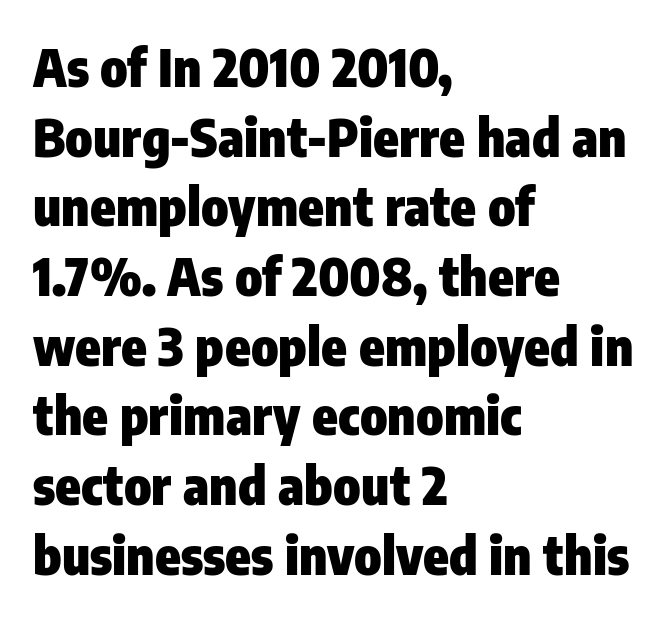
The paragraph has a hard left edge and a soft right edge. Does the lettering tilt? It doesn't — this is upright. Heft: maximum for text — a bold. In terms of letterform style, serifs are entirely absent. How would I describe the line gaps? Plain and ordinary.
